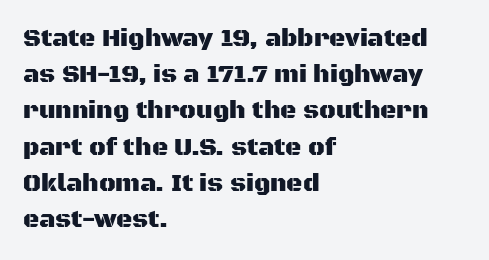
Q: Is the text italic (slanted)? A: No, it is upright.
Q: Is the text underlined? A: No.
Q: How is the paragraph aligned? A: Left-aligned.
Q: Is the spacing between letters normal or unusually wide? A: Normal.
Q: Is the spacing between lines tight, normal or loose? A: Normal.
